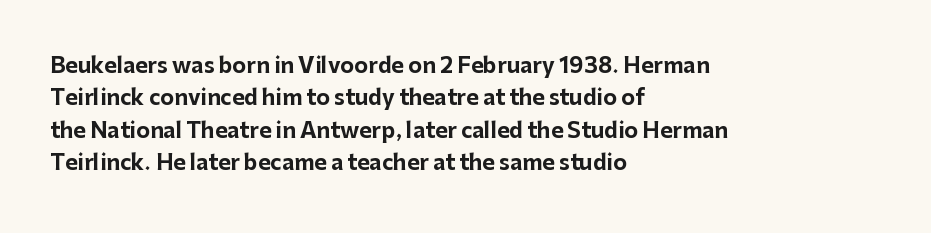
Unlike italic type, these characters show no tilt at all. Line starts are locked; line ends wander. Characters follow at the spacing the type designer built in. On the weight axis this lands at bold, roughly 700. The passage shown is not underscored anywhere.
